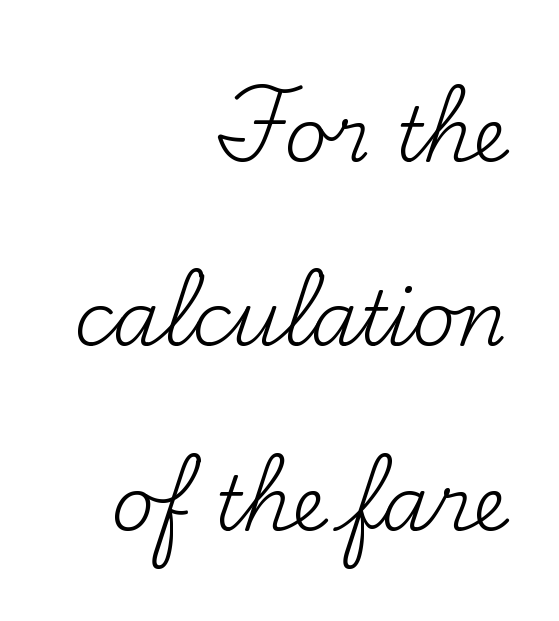
The image shows 75 px regular-weight serif type; set right-aligned, loose line spacing (2.46x), normal letter spacing, not underlined; medium stroke contrast and a small x-height.
